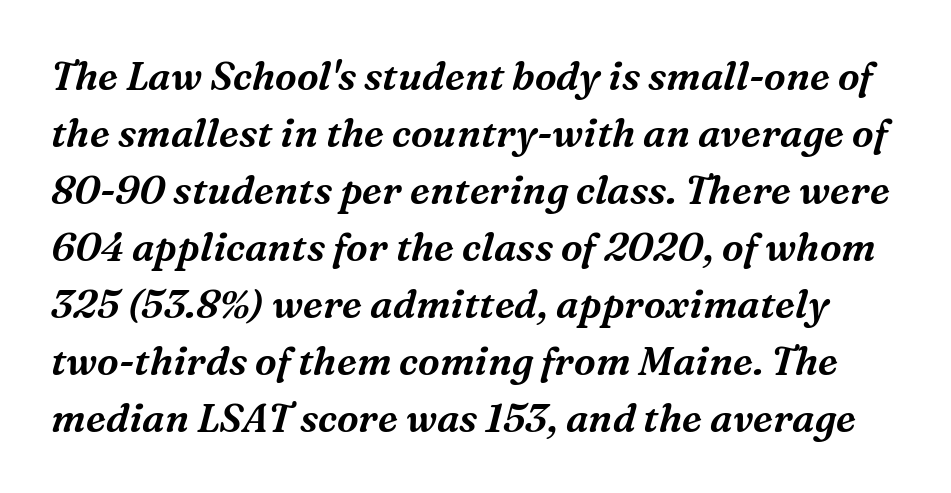
{"serif": "yes", "italic": "yes", "lean": "right", "slant_degrees": 16, "width": "normal", "stroke_contrast": "medium", "x_height": "medium", "monospaced": "no", "underline": "no", "line_spacing": "normal", "line_spacing_ratio": 1.46, "letter_spacing": "normal", "letter_spacing_em": 0.0, "glyph_px": 39}
